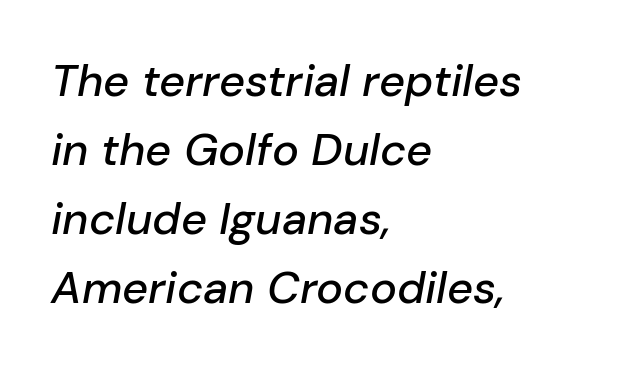
The image shows 45 px text type, italic (leaning right); set left-aligned, normal line spacing (1.53x), normal letter spacing, not underlined; low stroke contrast and a medium x-height.
